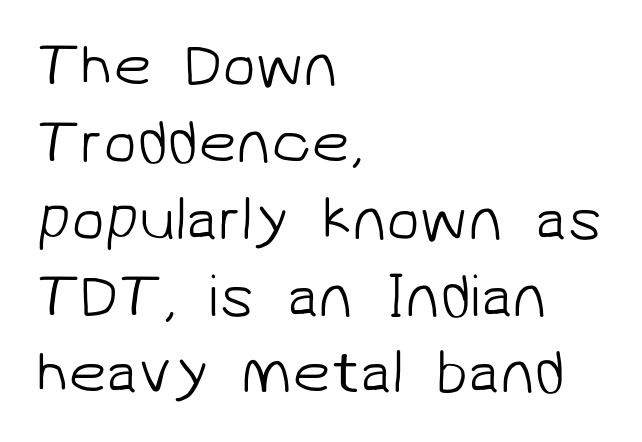
Line beginnings align vertically; line endings do not. Compared with a typical body face, this is equally light or lighter still. The passage shown has conventional tracking throughout. Serif or sans? Sans — the stroke terminals are bare. Plain, unruled lines of type. Does the leading feel generous? No, just average.
